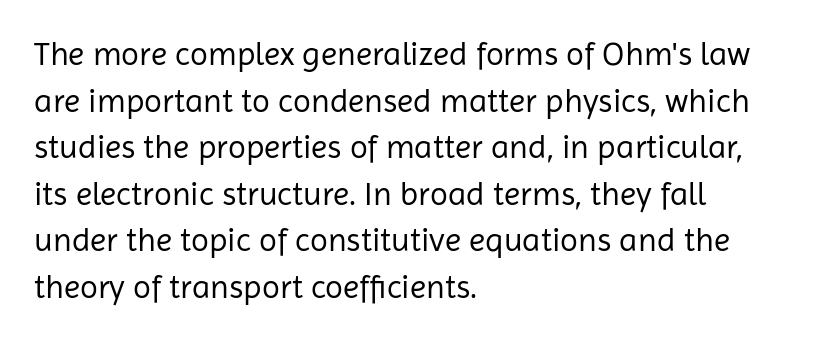
{"serif": "no", "italic": "no", "bold": "no", "weight": "regular", "width": "normal", "stroke_contrast": "low", "x_height": "medium", "monospaced": "no", "underline": "no", "align": "left", "line_spacing": "normal", "line_spacing_ratio": 1.41, "letter_spacing": "normal", "letter_spacing_em": 0.0, "glyph_px": 33}
